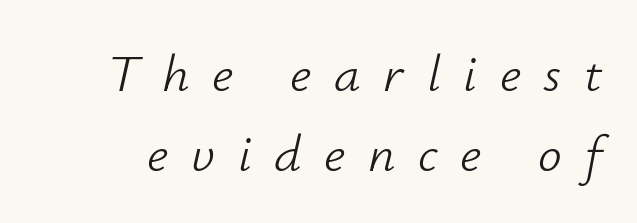
The image shows 53 px light type, italic (leaning right); set normal line spacing (1.51x), unusually wide letter spacing (+0.43 em), not underlined; low stroke contrast and a small x-height.
